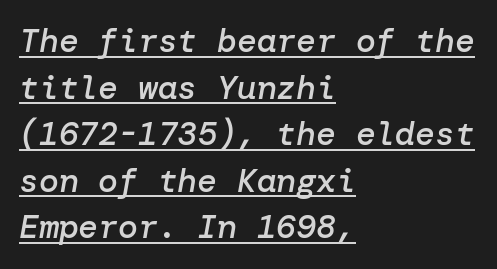
Observe the ordinary spacing: letters are neighbours, not strangers. You can see a thin bar hugging the bottom of the glyphs. This is moderately heavy type, rendered in semibold. The glyphs look as if they've been sheared to an angle. Quick note: interline space is typical.
